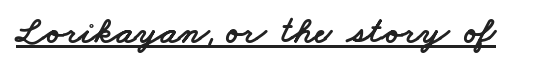
{"serif": "no", "width": "wide", "stroke_contrast": "low", "x_height": "small", "monospaced": "no", "underline": "yes", "letter_spacing": "normal", "letter_spacing_em": 0.0, "glyph_px": 38}
